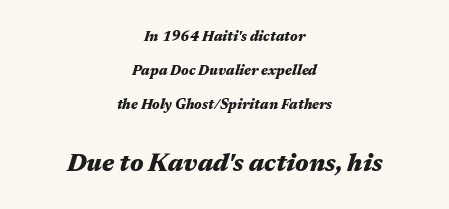
Q: Is the text bold? A: Yes.
Q: Is the text italic (slanted)? A: Yes, it leans right by about 17 degrees.
Q: Is the text underlined? A: No.
Q: How is the paragraph aligned? A: Centered.
Q: Is the spacing between letters normal or unusually wide? A: Normal.
Q: Is the spacing between lines tight, normal or loose? A: Loose.
Q: Which block of text is set in a larger size, the first (top) or the second (bottom)? A: The second (bottom) one.
